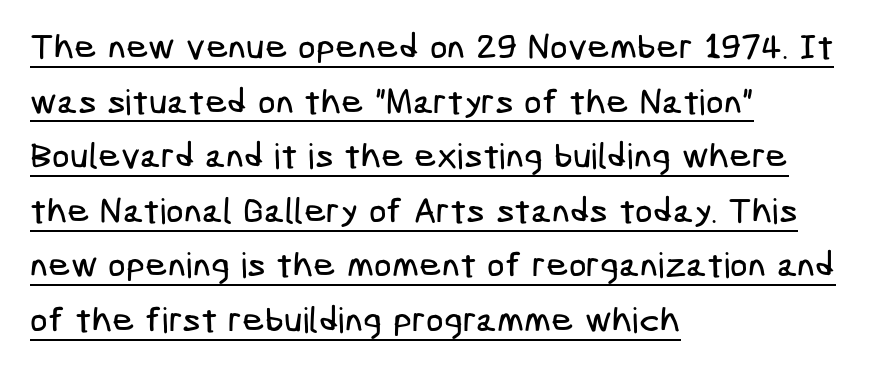
{"serif": "no", "width": "condensed", "stroke_contrast": "low", "x_height": "medium", "underline": "yes", "align": "left", "line_spacing": "normal", "line_spacing_ratio": 1.56, "letter_spacing": "normal", "letter_spacing_em": 0.0, "glyph_px": 35}
